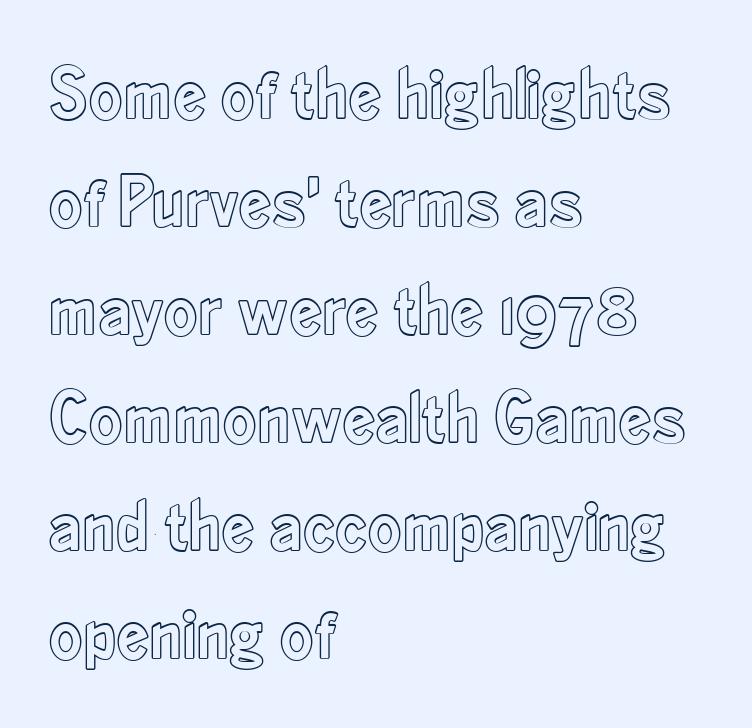
Horizontally, the lines are justified to the leading edge only. Quick note: underline off. Interline gaps are of average width in this sample. The letters sit at their default tracking, neither squeezed nor spread. This sample has the flowing, uneven cadence of proportional lettering.
